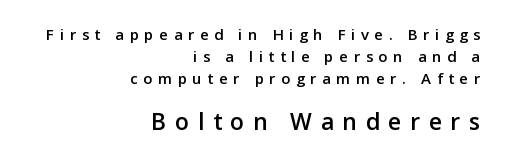
Compared with a flush-left layout, this one pins lines to the opposite, right side. How heavy is the stroke? Medium-heavy — a semibold, shy of bold. Look at the glyph heights: the lower group is clearly the bigger setting. Vertically, the passage feels balanced, rows spaced as you'd expect. No word sits above an underline.
